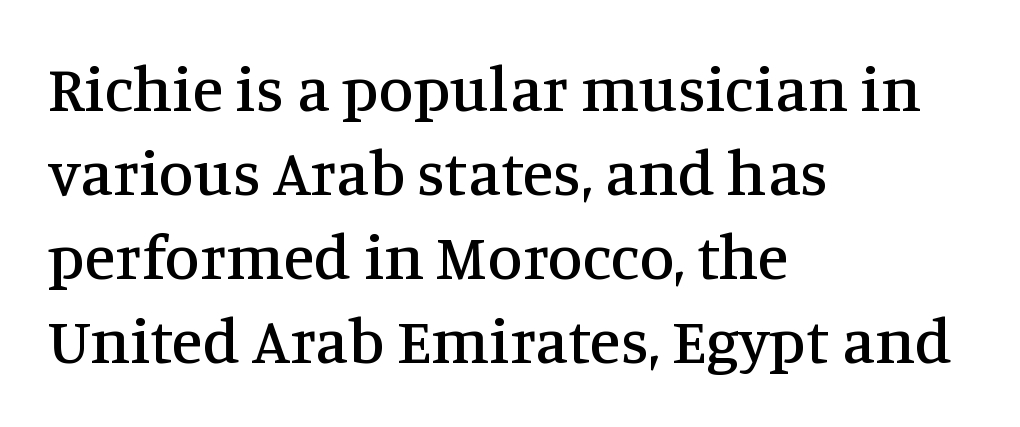
Q: Is the text italic (slanted)? A: No, it is upright.
Q: Is the typeface a serif or a sans-serif typeface? A: Serif.
Q: Is the text underlined? A: No.
Q: How is the paragraph aligned? A: Left-aligned.
Q: Is the spacing between letters normal or unusually wide? A: Normal.
Q: Is the spacing between lines tight, normal or loose? A: Normal.
Q: Width (condensed, normal, or wide)? A: Normal.
Q: Stroke contrast? A: Medium.
Q: x-height? A: Large.
Q: Monospaced? A: No.
